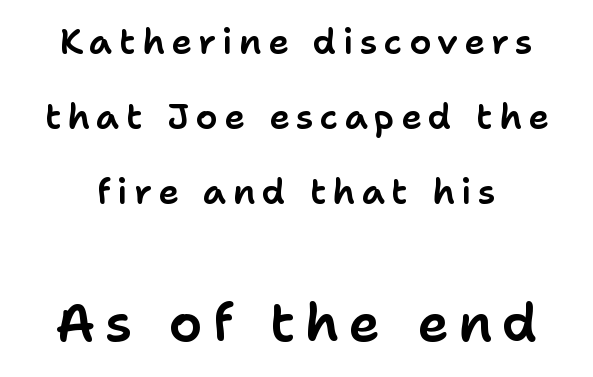
Q: Is the text italic (slanted)? A: No, it is upright.
Q: Is the typeface a serif or a sans-serif typeface? A: Sans-serif.
Q: Is the text underlined? A: No.
Q: Is the spacing between lines tight, normal or loose? A: Loose.
Q: Which block of text is set in a larger size, the first (top) or the second (bottom)? A: The second (bottom) one.
Q: Width (condensed, normal, or wide)? A: Normal.
Q: Stroke contrast? A: Low.
Q: x-height? A: Medium.
Q: Monospaced? A: No.
